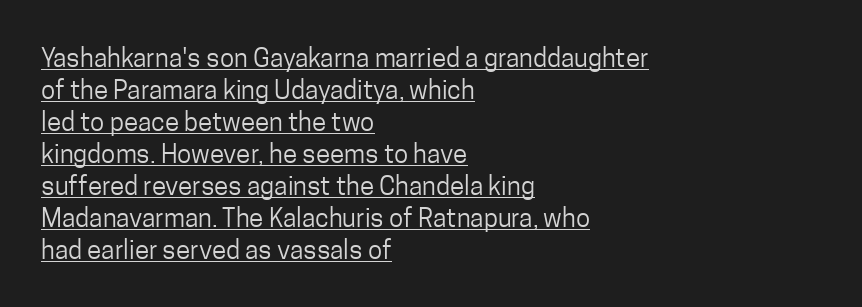
The specimen includes a rule beneath the text block's lines. Horizontally, the lines are justified to the leading edge only. How are the letters spaced? Ordinarily, with no added tracking. Letters have the restrained weight of plain body copy at most.
